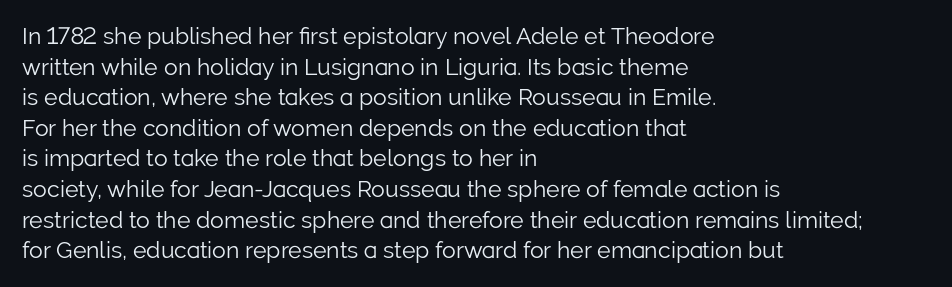
Q: Is the text bold? A: No.
Q: Is the text italic (slanted)? A: No, it is upright.
Q: Is the text underlined? A: No.
Q: How is the paragraph aligned? A: Left-aligned.
Q: Is the spacing between letters normal or unusually wide? A: Normal.
Q: Is the spacing between lines tight, normal or loose? A: Normal.
